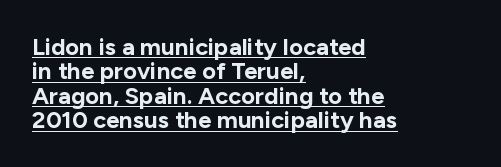
The image shows 24 px bold type, upright; set left-aligned, tight line spacing (1.02x), normal letter spacing, underlined.
